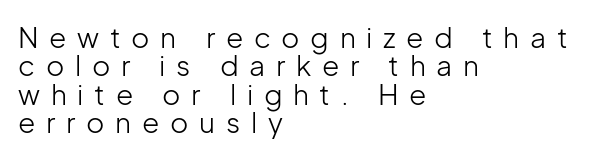
{"serif": "no", "italic": "no", "bold": "no", "weight": "light", "width": "normal", "stroke_contrast": "low", "x_height": "medium", "monospaced": "no", "underline": "no", "align": "left", "line_spacing": "tight", "line_spacing_ratio": 1.01, "letter_spacing": "wide", "letter_spacing_em": 0.38, "glyph_px": 28}
